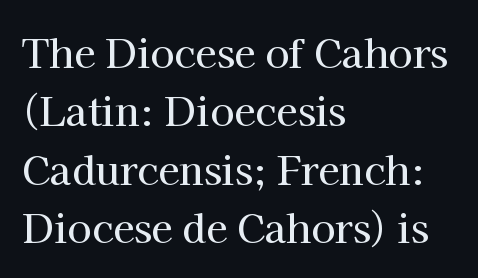
Each word holds together tightly as a unit, with standard inter-letter gaps. The rendering uses a moderate line-height, typical for paragraphs. Typographically, this falls in the serif category. Lines of text with bare space underneath.
